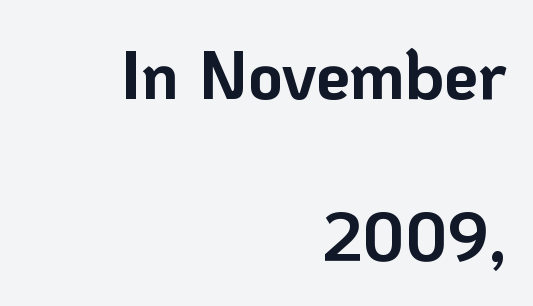
The image shows 68 px bold sans-serif type, upright; set right-aligned, loose line spacing (2.38x), normal letter spacing, not underlined; low stroke contrast and a medium x-height.
